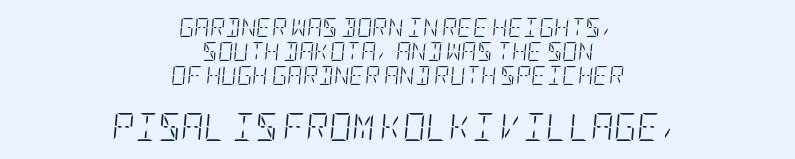
Q: Is the text bold? A: No.
Q: Is the text italic (slanted)? A: Yes, it leans right by about 5 degrees.
Q: Is the text underlined? A: No.
Q: How is the paragraph aligned? A: Centered.
Q: Is the spacing between letters normal or unusually wide? A: Normal.
Q: Is the spacing between lines tight, normal or loose? A: Normal.
Q: Which block of text is set in a larger size, the first (top) or the second (bottom)? A: The second (bottom) one.
Q: Width (condensed, normal, or wide)? A: Condensed.
Q: Stroke contrast? A: Low.
Q: x-height? A: Large.
